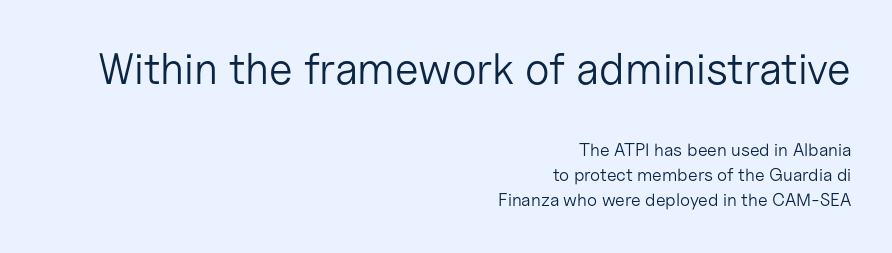
Q: Is the text bold? A: No.
Q: Is the text italic (slanted)? A: No, it is upright.
Q: Is the typeface a serif or a sans-serif typeface? A: Sans-serif.
Q: Is the text underlined? A: No.
Q: How is the paragraph aligned? A: Right-aligned.
Q: Is the spacing between letters normal or unusually wide? A: Normal.
Q: Is the spacing between lines tight, normal or loose? A: Normal.
Q: Which block of text is set in a larger size, the first (top) or the second (bottom)? A: The first (top) one.
Q: Width (condensed, normal, or wide)? A: Normal.
Q: Stroke contrast? A: Low.
Q: x-height? A: Medium.
Q: Monospaced? A: No.
